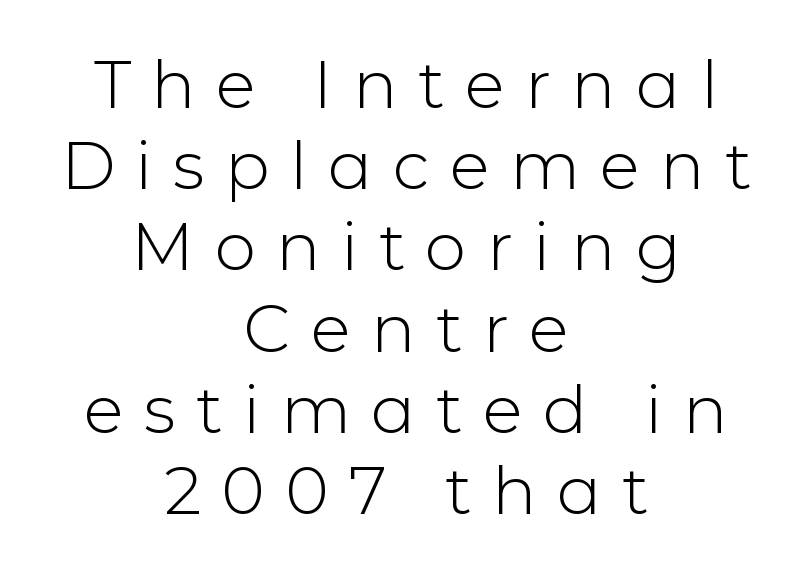
Line starts and ends both wander, symmetrically. The weight tops out at a normal text grade. Unmarked baselines from the first word to the last. Do the characters align in a grid? No, the font is proportional.
